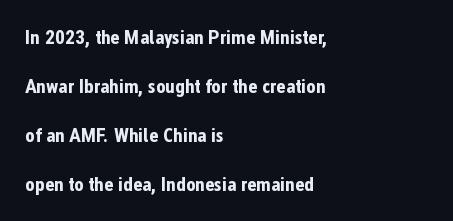
The space beneath each line is pristine and unruled. Thick stems and heavy bowls — unmistakably bold. The compositor pushed each line to the left boundary. A typesetter would call this leading open, well beyond the default.
